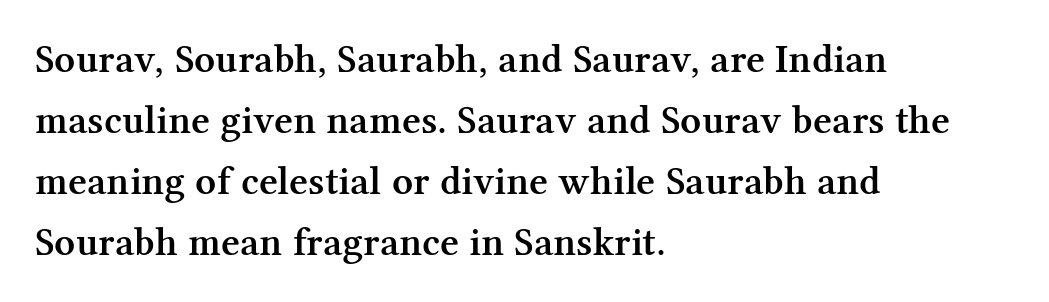
{"serif": "yes", "italic": "no", "bold": "semi", "weight": "semibold", "width": "normal", "stroke_contrast": "medium", "x_height": "medium", "monospaced": "no", "underline": "no", "align": "left", "line_spacing": "normal", "line_spacing_ratio": 1.49, "letter_spacing": "normal", "letter_spacing_em": 0.0, "glyph_px": 41}
